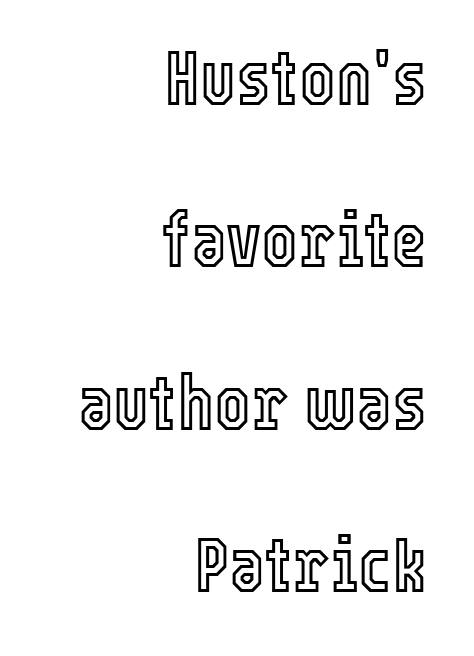
The image shows 77 px condensed type, upright; set right-aligned, loose line spacing (2.11x), normal letter spacing, not underlined; a medium x-height.
